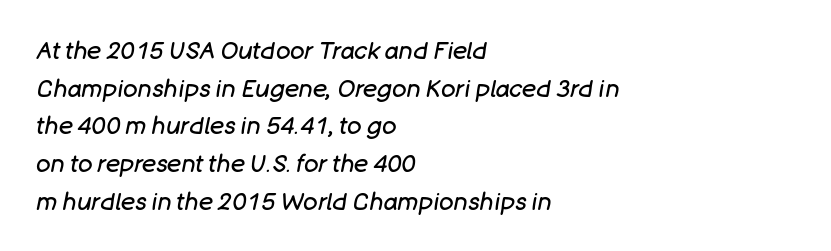
The image shows 24 px text type, italic (leaning right); set left-aligned, normal line spacing (1.57x), normal letter spacing, not underlined.
